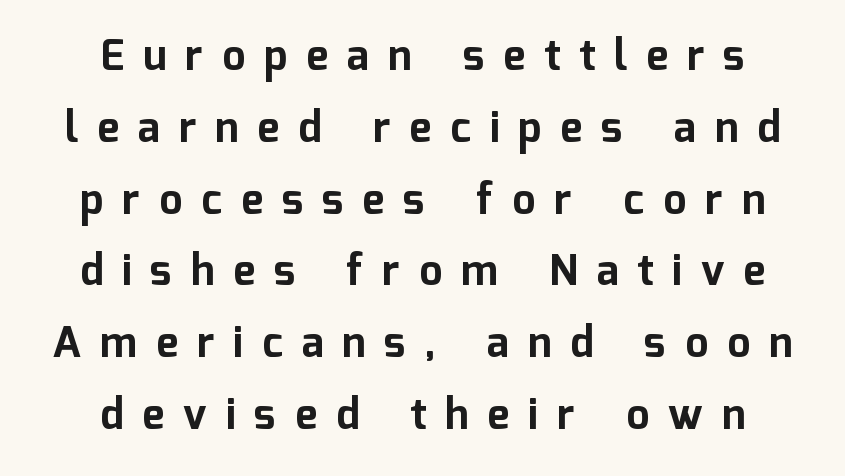
Q: Is the text bold? A: Yes.
Q: Is the text italic (slanted)? A: No, it is upright.
Q: Is the typeface a serif or a sans-serif typeface? A: Sans-serif.
Q: Is the text underlined? A: No.
Q: How is the paragraph aligned? A: Centered.
Q: Is the spacing between letters normal or unusually wide? A: Unusually wide.
Q: Width (condensed, normal, or wide)? A: Normal.
Q: Stroke contrast? A: Low.
Q: x-height? A: Medium.
Q: Monospaced? A: No.
